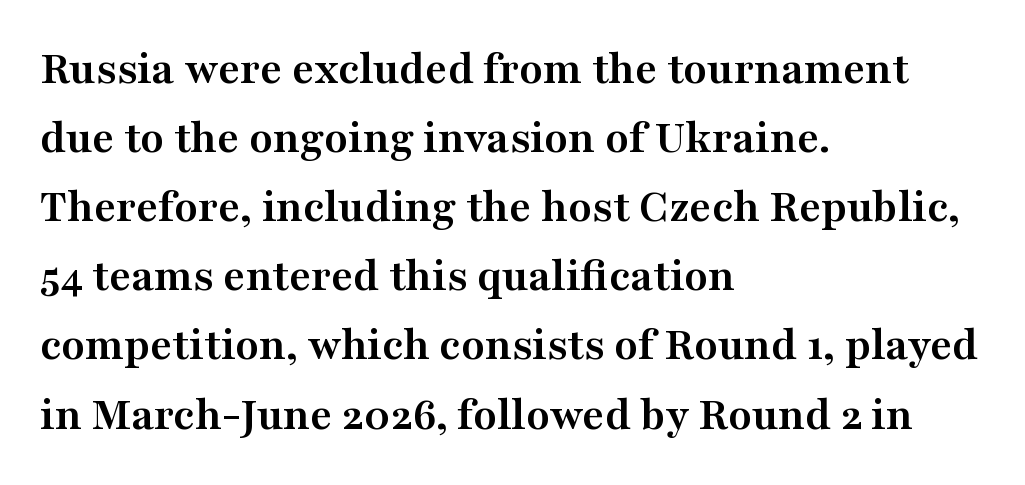
Q: Is the text bold? A: Yes.
Q: Is the text italic (slanted)? A: No, it is upright.
Q: Is the typeface a serif or a sans-serif typeface? A: Serif.
Q: Is the text underlined? A: No.
Q: How is the paragraph aligned? A: Left-aligned.
Q: Is the spacing between letters normal or unusually wide? A: Normal.
Q: Is the spacing between lines tight, normal or loose? A: Normal.
Q: Width (condensed, normal, or wide)? A: Wide.
Q: Stroke contrast? A: Medium.
Q: x-height? A: Medium.
Q: Monospaced? A: No.
